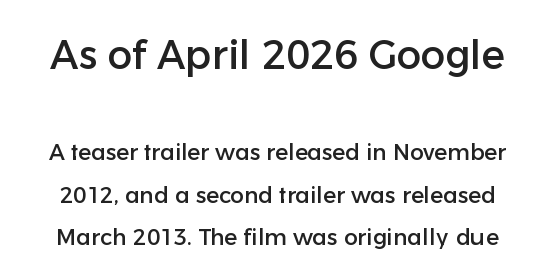
Q: Is the text italic (slanted)? A: No, it is upright.
Q: Is the typeface a serif or a sans-serif typeface? A: Sans-serif.
Q: Is the text underlined? A: No.
Q: Is the spacing between letters normal or unusually wide? A: Normal.
Q: Which block of text is set in a larger size, the first (top) or the second (bottom)? A: The first (top) one.
Q: Width (condensed, normal, or wide)? A: Normal.
Q: Stroke contrast? A: Low.
Q: x-height? A: Medium.
Q: Monospaced? A: No.
